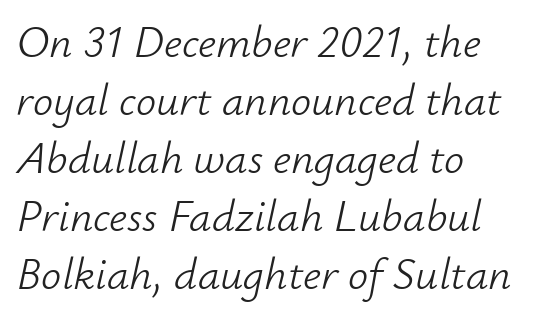
Compared with a centered layout, this one pins lines to the left instead. Character widths vary here, with narrow letters taking less room than wide ones. Stems here are at most as thick as an everyday book face. Glyph-to-glyph distance matches everyday printed text. This sample keeps an unexceptional amount of space between lines. The whole block is typeset with a tilt.
